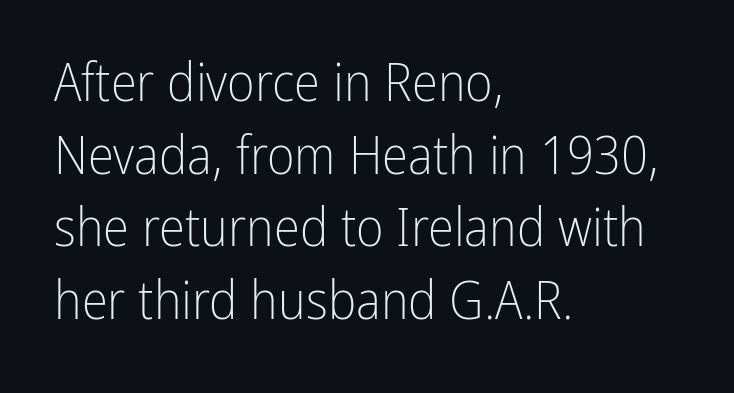
Each stroke keeps to a modest, everyday thickness or less. This is the regular roman posture of the typeface. Glyph-to-glyph distance matches everyday printed text. You could not count columns in this text — the font is proportionally spaced. The type family on display is of the sans-serif kind.
